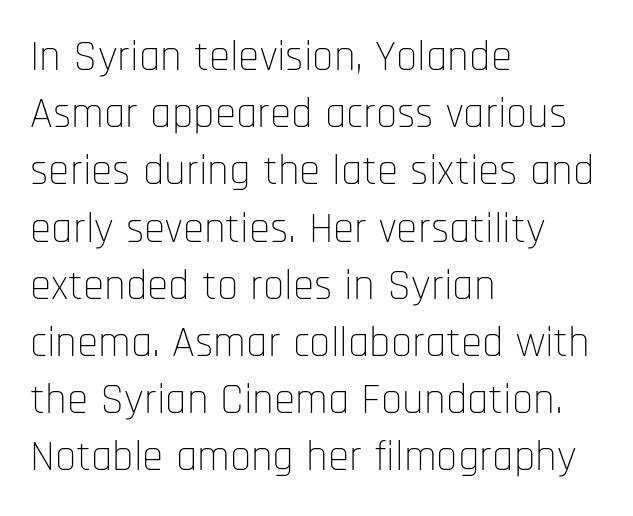
Check where the strokes stop: nothing finishes them off — pure sans. Each line starts at the same left margin while the right side varies. Letters have the restrained weight of plain body copy at most. You could not count columns in this text — the font is proportionally spaced. Descenders are the only things crossing below the line. Every character sits straight up, as roman type does.
